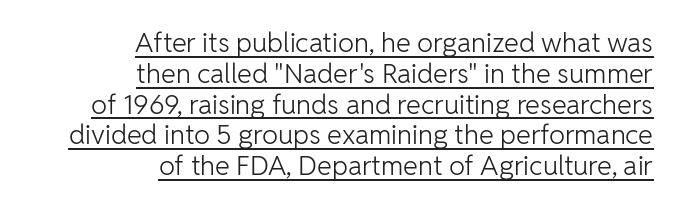
Q: Is the text bold? A: No.
Q: Is the text italic (slanted)? A: No, it is upright.
Q: Is the text underlined? A: Yes.
Q: How is the paragraph aligned? A: Right-aligned.
Q: Is the spacing between letters normal or unusually wide? A: Normal.
Q: Is the spacing between lines tight, normal or loose? A: Tight.
